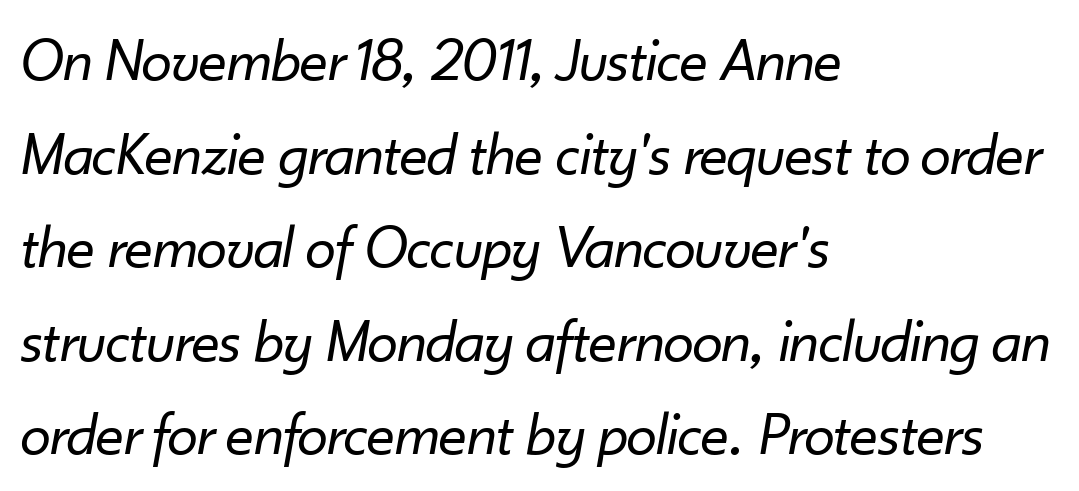
{"italic": "yes", "lean": "right", "slant_degrees": 10, "bold": "no", "weight": "regular", "width": "normal", "stroke_contrast": "low", "x_height": "small", "monospaced": "no", "underline": "no", "align": "left", "line_spacing": "normal", "line_spacing_ratio": 1.51, "letter_spacing": "normal", "letter_spacing_em": 0.0, "glyph_px": 62}
